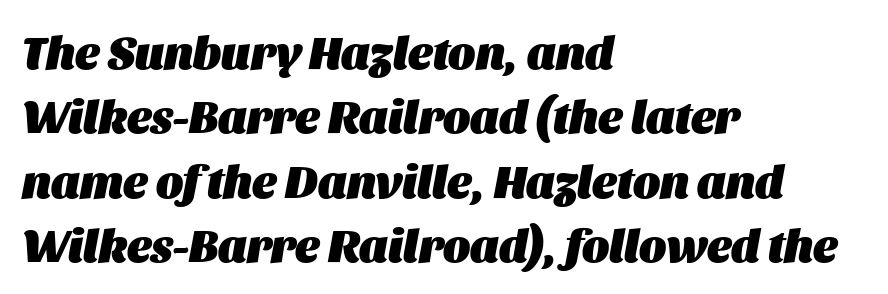
The image shows 46 px heavy type, italic (leaning right); set left-aligned, normal line spacing (1.4x), normal letter spacing, not underlined; medium stroke contrast and a large x-height.
